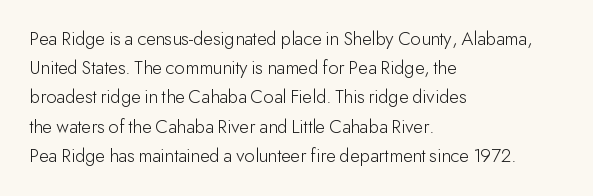
{"italic": "no", "bold": "no", "underline": "no", "align": "left", "line_spacing": "normal", "line_spacing_ratio": 1.46, "letter_spacing": "normal", "letter_spacing_em": 0.0, "glyph_px": 20}
